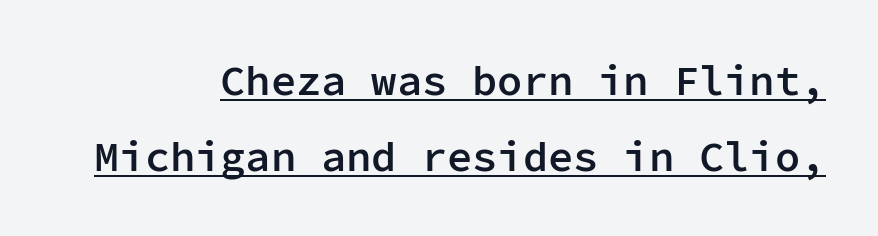
{"serif": "no", "italic": "no", "bold": "semi", "weight": "semibold", "width": "normal", "stroke_contrast": "low", "x_height": "medium", "monospaced": "yes", "underline": "yes", "align": "right", "line_spacing_ratio": 1.8, "letter_spacing": "normal", "letter_spacing_em": 0.0, "glyph_px": 42}
